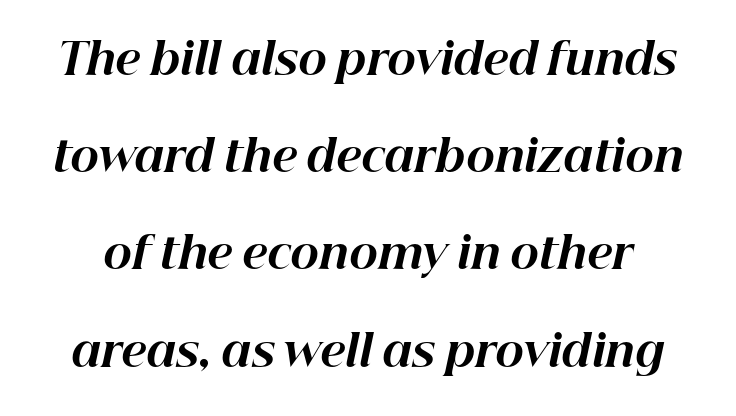
{"italic": "yes", "lean": "right", "slant_degrees": 12, "bold": "yes", "weight": "bold", "width": "normal", "stroke_contrast": "high", "x_height": "medium", "monospaced": "no", "underline": "no", "line_spacing": "loose", "line_spacing_ratio": 2.26, "letter_spacing": "normal", "letter_spacing_em": 0.0, "glyph_px": 43}
